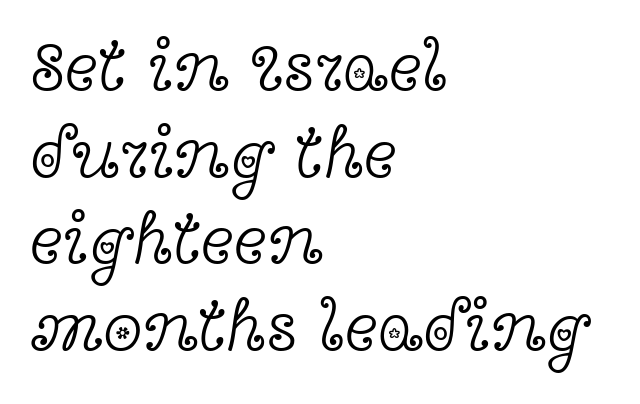
Q: Is the text bold? A: No.
Q: Is the text italic (slanted)? A: No, it is upright.
Q: Is the typeface a serif or a sans-serif typeface? A: Serif.
Q: Is the text underlined? A: No.
Q: How is the paragraph aligned? A: Left-aligned.
Q: Is the spacing between letters normal or unusually wide? A: Normal.
Q: Width (condensed, normal, or wide)? A: Wide.
Q: x-height? A: Medium.
Q: Monospaced? A: No.
